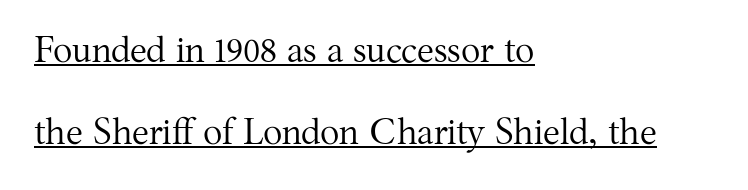
This is serif lettering, the kind often seen in printed books. How would I describe the line gaps? Wide and relaxed. You could not count columns in this text — the font is proportionally spaced. You could call the tracking neutral — neither tight nor loose. Typeset ragged right — the left edge is the straight one.
